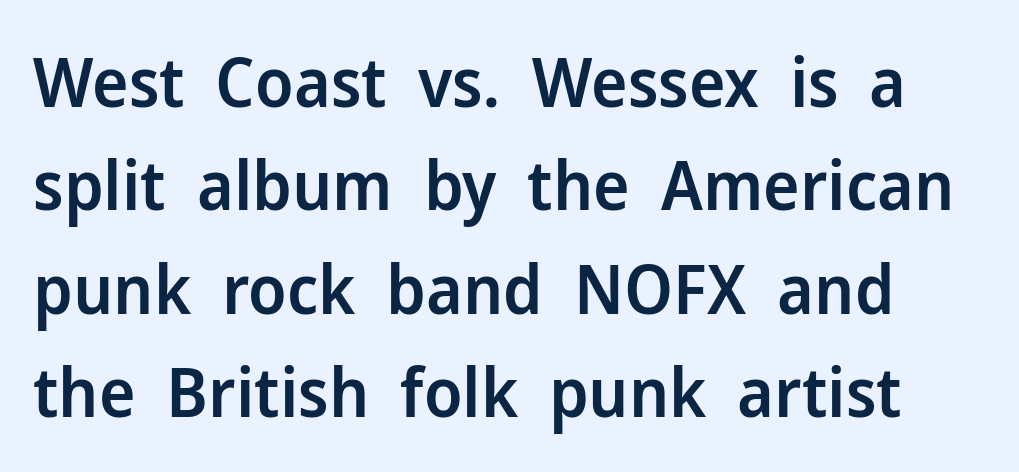
Whoever set this chose a conventional vertical rhythm. Every character sits straight up, as roman type does. Is this a fixed-width face? No — the glyphs have proportional, varying widths. Type style note: lacks serifs.
